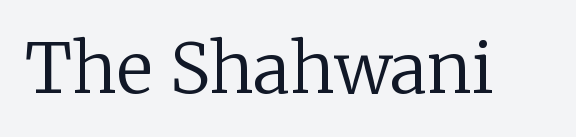
The image shows 69 px regular-weight serif type, upright; set normal letter spacing, not underlined; low stroke contrast and a medium x-height.
